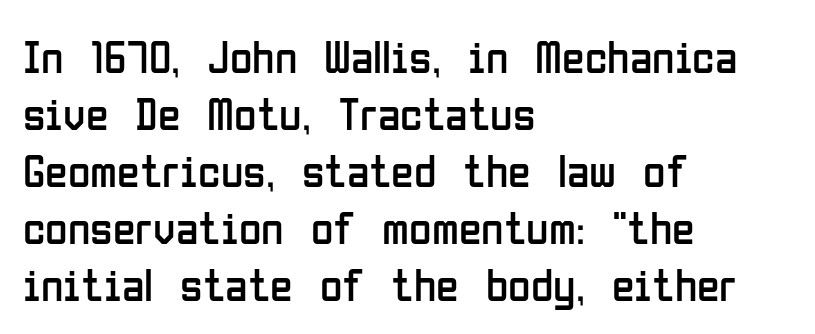
{"serif": "no", "italic": "no", "bold": "no", "weight": "regular", "width": "condensed", "stroke_contrast": "low", "x_height": "medium", "monospaced": "no", "underline": "no", "align": "left", "line_spacing_ratio": 1.24, "letter_spacing": "normal", "letter_spacing_em": 0.0, "glyph_px": 46}
